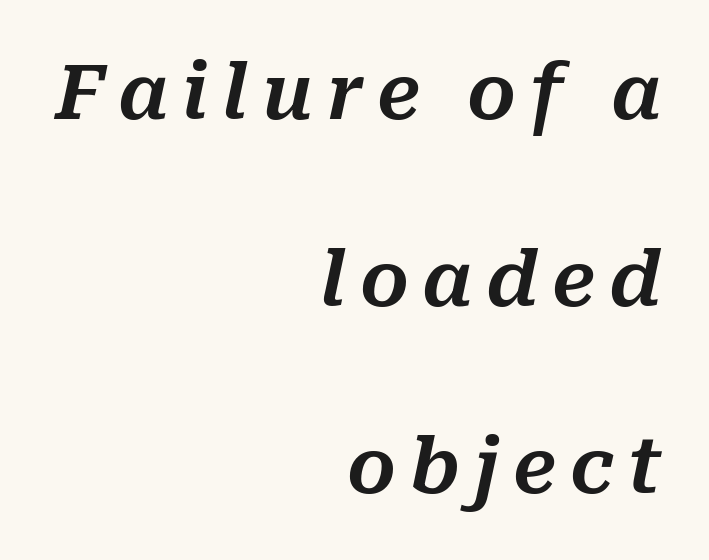
{"italic": "yes", "lean": "right", "slant_degrees": 10, "width": "normal", "stroke_contrast": "medium", "x_height": "medium", "monospaced": "no", "underline": "no", "align": "right", "line_spacing": "loose", "line_spacing_ratio": 2.46, "glyph_px": 76}
